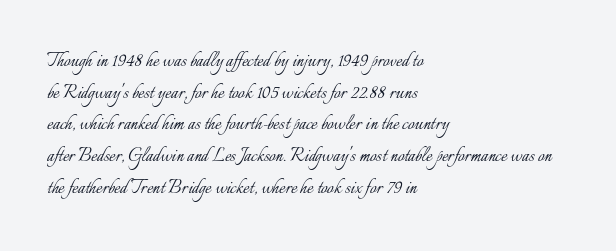
Q: Is the text bold? A: No.
Q: Is the text italic (slanted)? A: Yes.
Q: Is the text underlined? A: No.
Q: How is the paragraph aligned? A: Left-aligned.
Q: Is the spacing between letters normal or unusually wide? A: Normal.
Q: Is the spacing between lines tight, normal or loose? A: Normal.
